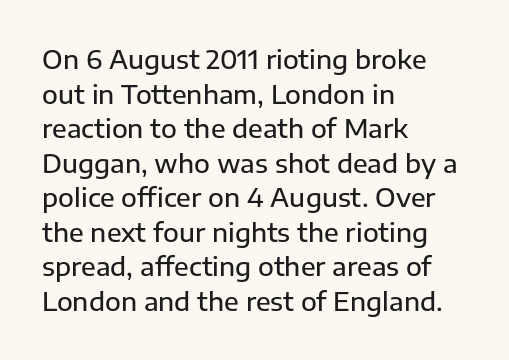
{"italic": "no", "underline": "no", "align": "left", "line_spacing": "normal", "line_spacing_ratio": 1.33, "letter_spacing": "normal", "letter_spacing_em": 0.0, "glyph_px": 26}
